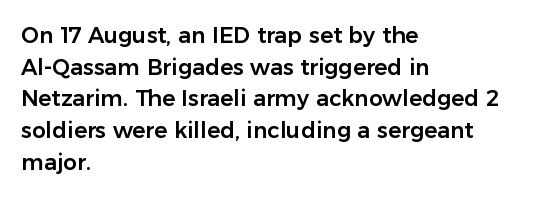
The image shows 22 px text type, upright; set left-aligned, normal line spacing (1.44x), normal letter spacing, not underlined.
